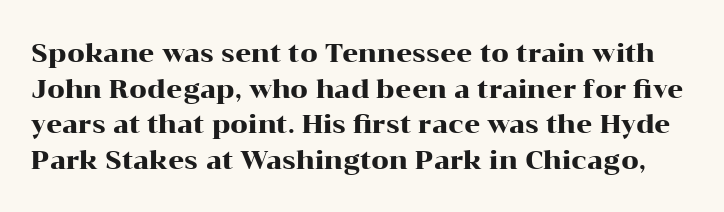
The image shows 25 px text type, upright; set normal line spacing (1.43x), normal letter spacing, not underlined.
